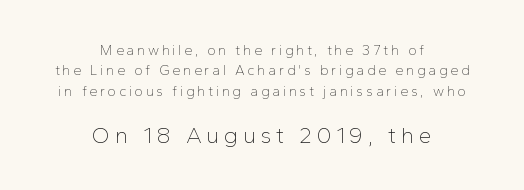
{"italic": "no", "bold": "no", "underline": "no", "align": "center", "line_spacing": "normal", "line_spacing_ratio": 1.46, "letter_spacing": "wide", "letter_spacing_em": 0.2, "larger_block": "second", "size_ratio": 1.64, "glyph_px": 23}
